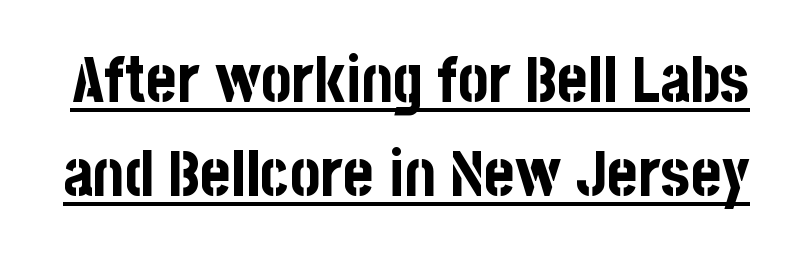
{"serif": "no", "italic": "no", "bold": "yes", "weight": "bold", "width": "condensed", "stroke_contrast": "low", "x_height": "large", "monospaced": "no", "underline": "yes", "line_spacing": "normal", "line_spacing_ratio": 1.47, "letter_spacing": "normal", "letter_spacing_em": 0.0, "glyph_px": 64}
